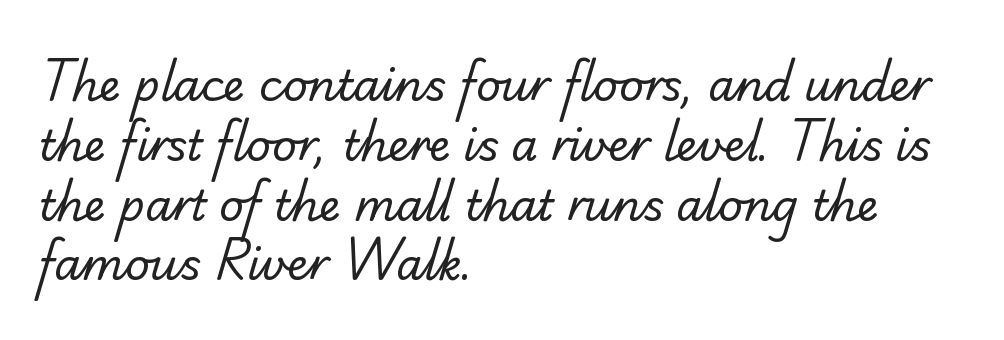
The image shows 43 px regular-weight sans-serif type; set left-aligned, normal line spacing (1.39x), normal letter spacing, not underlined; low stroke contrast and a small x-height.
